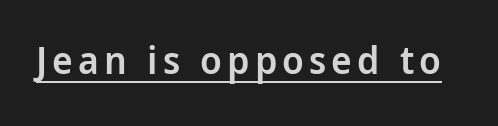
Stems and bowls a touch heavier than normal — semibold. The passage shown is typeset with a sans-serif family. Every character sits straight up, as roman type does. Is there an underline? Yes — a line sits under the letters. Do the characters align in a grid? No, the font is proportional.
